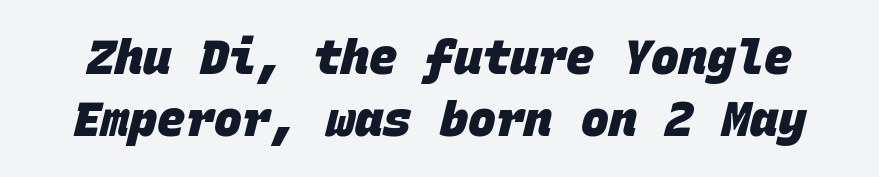
Typographic density is high because the face is bold. The string is rendered with underlining switched off. Think of a typewriter: that constant character pitch is what you see here. The letterforms sit shoulder to shoulder at normal distance. Successive baselines arrive at the customary interval. Look at the bottom of the vertical strokes: they stop flat, with no serifs.
